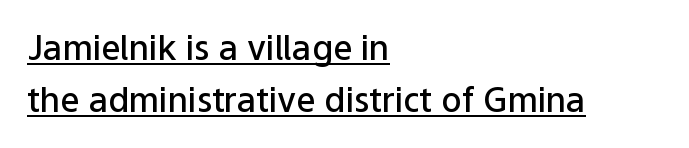
This is the in-between weight designers call semibold or demi. The designer left line spacing at the default. Observe the absence of serifs on each vertical stroke in this sample. The letterforms sit shoulder to shoulder at normal distance.
